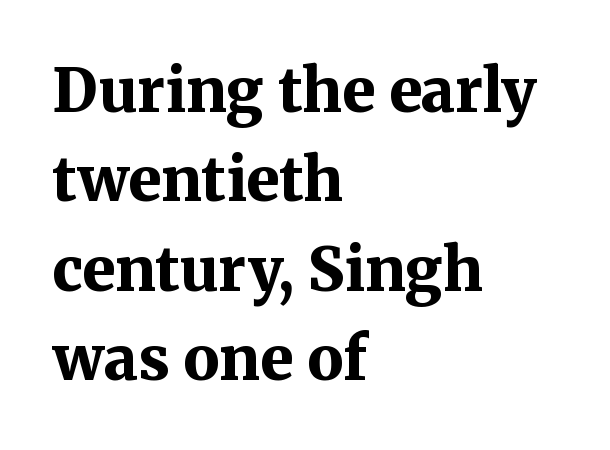
The image shows 60 px bold serif type, upright; set left-aligned, normal line spacing (1.49x), normal letter spacing, not underlined; medium stroke contrast and a medium x-height.
